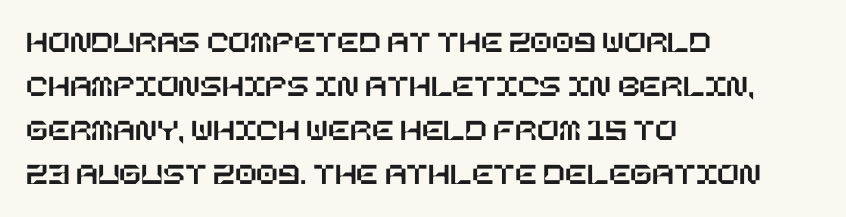
Every stem runs plumb, perpendicular to the baseline. Descenders are the only things crossing below the line. The block of text has a typical density, with ordinary space between rows. These lines are set flush left with a ragged right edge.
